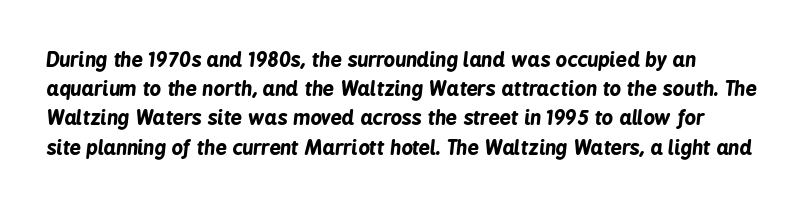
The image shows 20 px bold type, italic (leaning right); set normal line spacing (1.46x), normal letter spacing, not underlined.
